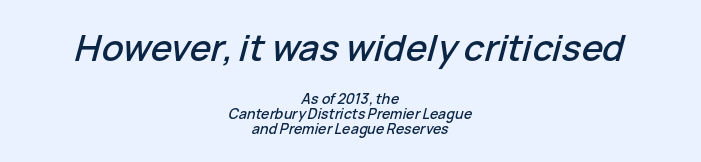
Does the leading feel generous? Not at all — it's pinched. Clear beneath every line of the passage. The tracking reads as untouched default to a designer's eye. Slant detected: the letters are inclined.
